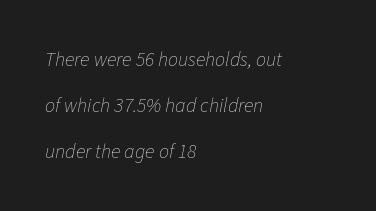
{"italic": "yes", "lean": "right", "slant_degrees": 11, "bold": "no", "underline": "no", "align": "left", "line_spacing": "loose", "line_spacing_ratio": 2.3, "letter_spacing": "normal", "letter_spacing_em": 0.0, "glyph_px": 20}
